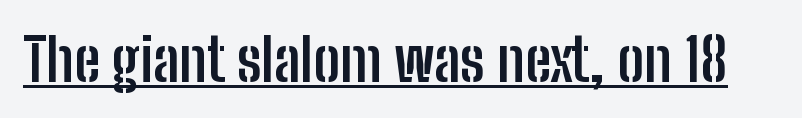
{"serif": "no", "italic": "no", "bold": "yes", "weight": "semibold", "width": "condensed", "stroke_contrast": "low", "x_height": "medium", "monospaced": "no", "underline": "yes", "letter_spacing": "normal", "letter_spacing_em": 0.0, "glyph_px": 59}
